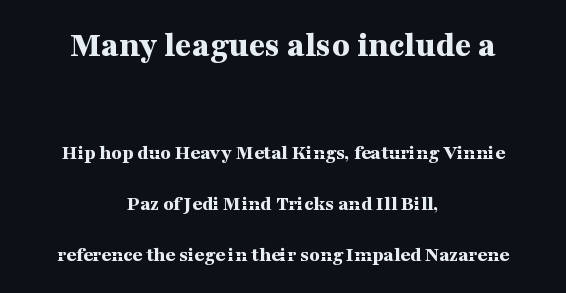
Q: Is the text bold? A: Yes.
Q: Is the text italic (slanted)? A: No, it is upright.
Q: Is the typeface a serif or a sans-serif typeface? A: Serif.
Q: Is the text underlined? A: No.
Q: How is the paragraph aligned? A: Centered.
Q: Is the spacing between letters normal or unusually wide? A: Normal.
Q: Is the spacing between lines tight, normal or loose? A: Loose.
Q: Which block of text is set in a larger size, the first (top) or the second (bottom)? A: The first (top) one.
Q: Width (condensed, normal, or wide)? A: Wide.
Q: Stroke contrast? A: Medium.
Q: x-height? A: Medium.
Q: Monospaced? A: No.
